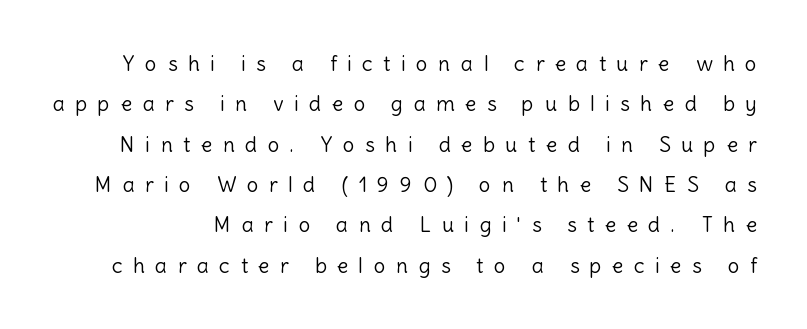
{"italic": "no", "bold": "no", "underline": "no", "line_spacing": "loose", "line_spacing_ratio": 1.92, "letter_spacing": "wide", "letter_spacing_em": 0.5, "glyph_px": 21}
